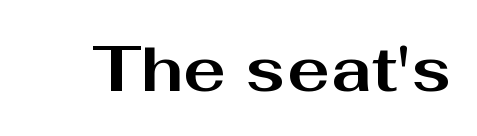
Q: Is the text bold? A: Yes.
Q: Is the text italic (slanted)? A: No, it is upright.
Q: Is the typeface a serif or a sans-serif typeface? A: Sans-serif.
Q: Is the text underlined? A: No.
Q: Is the spacing between letters normal or unusually wide? A: Normal.
Q: Width (condensed, normal, or wide)? A: Wide.
Q: Stroke contrast? A: Medium.
Q: x-height? A: Medium.
Q: Monospaced? A: No.
